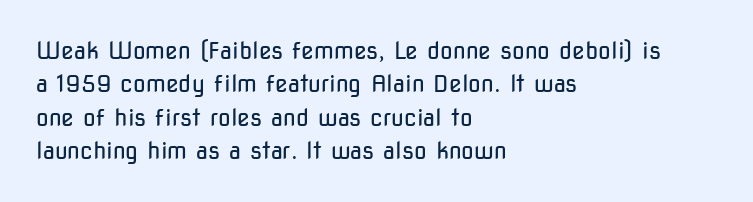
How would I describe the line gaps? Plain and ordinary. Just letters on the line, the space beneath them empty. Alignment: flush left. In terms of posture, this sample is upright.
